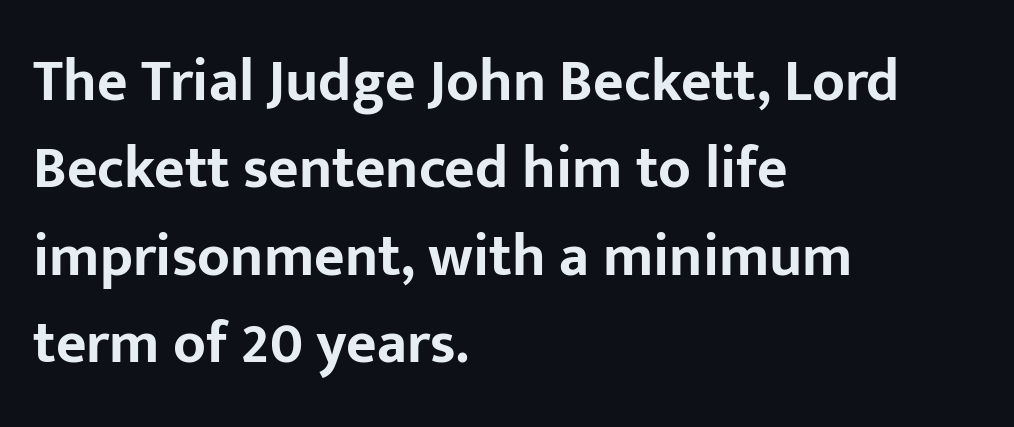
The type is set solid horizontally, with unmodified tracking. The baseline area is clear. Vertical spacing — default. You could not count columns in this text — the font is proportionally spaced. In terms of posture, this sample is upright. Is this a sans? Yes — the strokes have no serifs.
